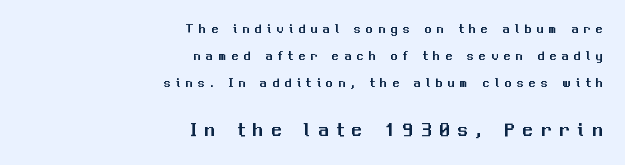
{"italic": "no", "underline": "no", "align": "right", "line_spacing": "loose", "line_spacing_ratio": 1.94, "letter_spacing": "wide", "letter_spacing_em": 0.37, "larger_block": "second", "size_ratio": 1.5, "glyph_px": 21}
